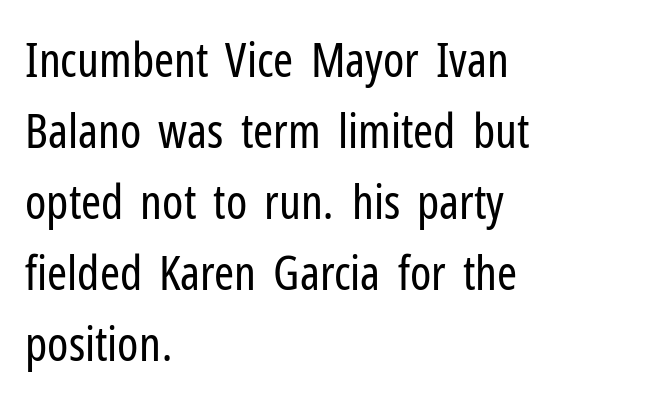
Q: Is the text bold? A: No.
Q: Is the text italic (slanted)? A: No, it is upright.
Q: Is the typeface a serif or a sans-serif typeface? A: Sans-serif.
Q: Is the text underlined? A: No.
Q: How is the paragraph aligned? A: Left-aligned.
Q: Is the spacing between letters normal or unusually wide? A: Normal.
Q: Is the spacing between lines tight, normal or loose? A: Normal.
Q: Width (condensed, normal, or wide)? A: Condensed.
Q: Stroke contrast? A: Low.
Q: x-height? A: Medium.
Q: Monospaced? A: No.
